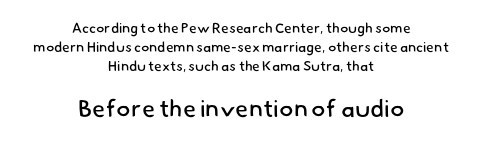
The image shows 24 px text type; set centered, normal line spacing (1.35x), normal letter spacing, not underlined; the second (bottom) block is 1.71x larger.
